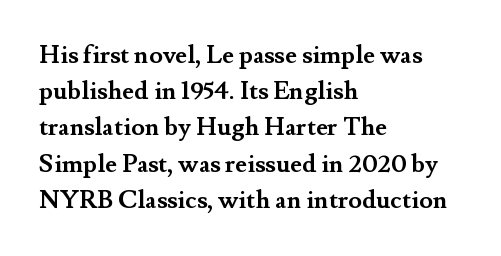
The image shows 25 px bold type, upright; set left-aligned, normal line spacing (1.45x), normal letter spacing, not underlined.
